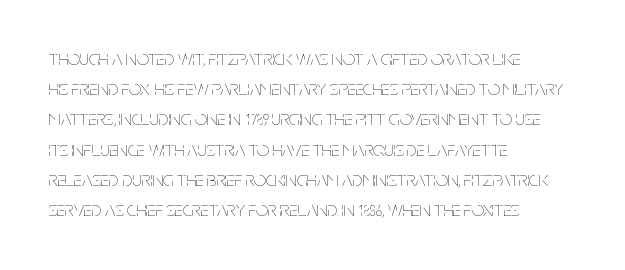
Regarding leading, the lines here are spaced in the standard way. Underline: absent. A classic flush-left, rag-right setting is used for this passage. Every character sits straight up, as roman type does.
